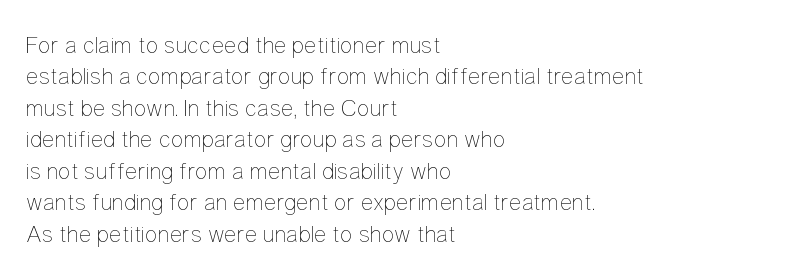
{"italic": "no", "bold": "no", "underline": "no", "align": "left", "line_spacing": "normal", "line_spacing_ratio": 1.31, "letter_spacing": "normal", "letter_spacing_em": 0.0, "glyph_px": 24}
